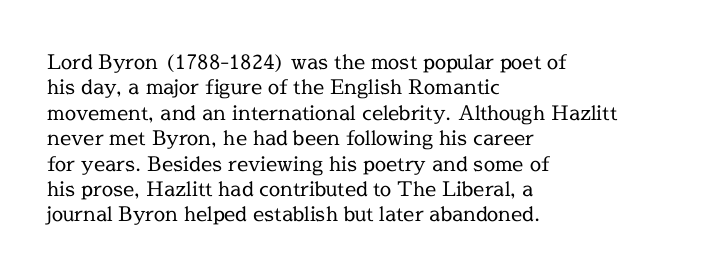
Q: Is the text bold? A: No.
Q: Is the text italic (slanted)? A: No, it is upright.
Q: Is the text underlined? A: No.
Q: How is the paragraph aligned? A: Left-aligned.
Q: Is the spacing between letters normal or unusually wide? A: Normal.
Q: Is the spacing between lines tight, normal or loose? A: Normal.
